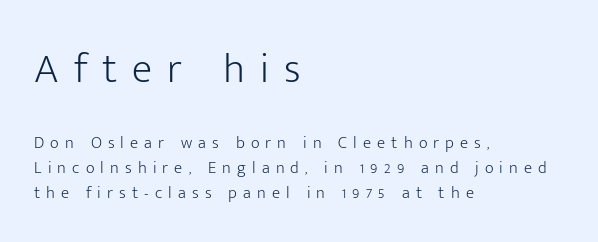
Classification — sans serif. Inter-character spacing is expanded well beyond the font's built-in metrics. Two sizes are in play, and the larger belongs to the first block. All the whitespace from short lines collects on the right.
